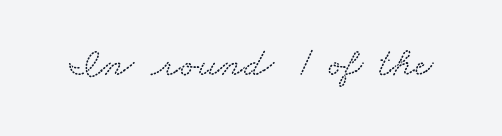
{"serif": "yes", "width": "wide", "stroke_contrast": "medium", "x_height": "small", "monospaced": "no", "underline": "no", "letter_spacing": "normal", "letter_spacing_em": 0.0, "glyph_px": 41}
